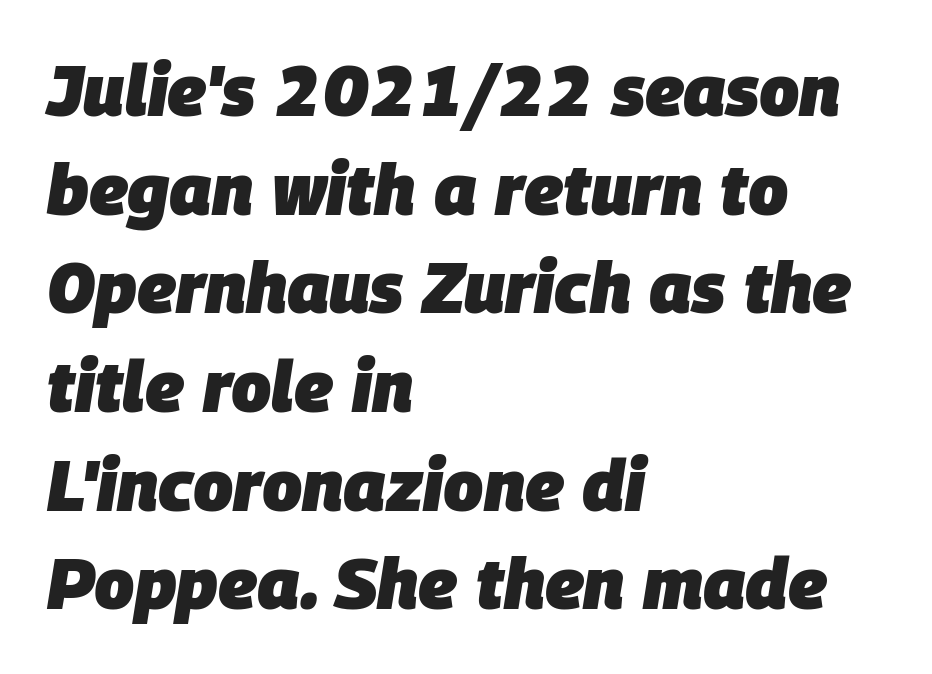
Q: Is the text bold? A: Yes.
Q: Is the text italic (slanted)? A: Yes, it leans right by about 9 degrees.
Q: Is the text underlined? A: No.
Q: How is the paragraph aligned? A: Left-aligned.
Q: Is the spacing between letters normal or unusually wide? A: Normal.
Q: Is the spacing between lines tight, normal or loose? A: Normal.
Q: Width (condensed, normal, or wide)? A: Normal.
Q: Stroke contrast? A: Low.
Q: x-height? A: Large.
Q: Monospaced? A: No.
